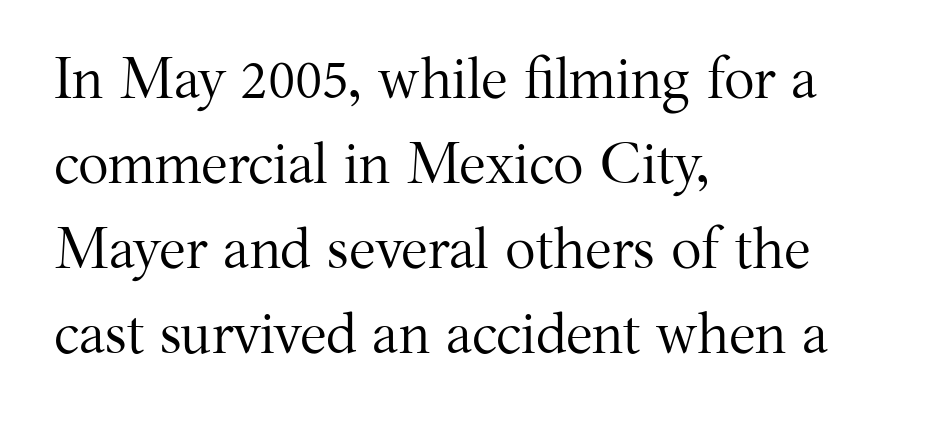
The image shows 57 px regular-weight serif type, upright; set left-aligned, normal line spacing (1.49x), normal letter spacing, not underlined; medium stroke contrast and a medium x-height.
